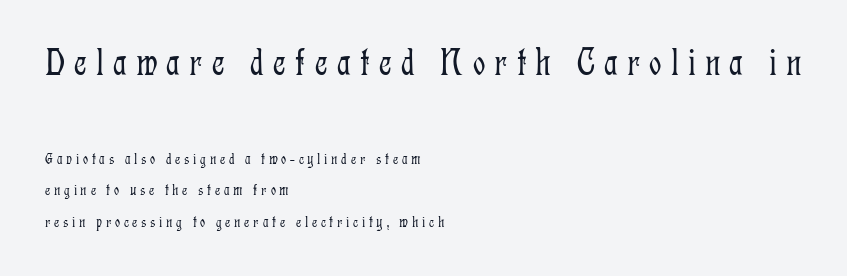
{"serif": "yes", "italic": "no", "bold": "no", "weight": "light", "width": "condensed", "stroke_contrast": "low", "x_height": "medium", "monospaced": "no", "underline": "no", "align": "left", "line_spacing": "loose", "line_spacing_ratio": 1.95, "letter_spacing": "wide", "letter_spacing_em": 0.23, "larger_block": "first", "size_ratio": 2.44, "glyph_px": 39}
